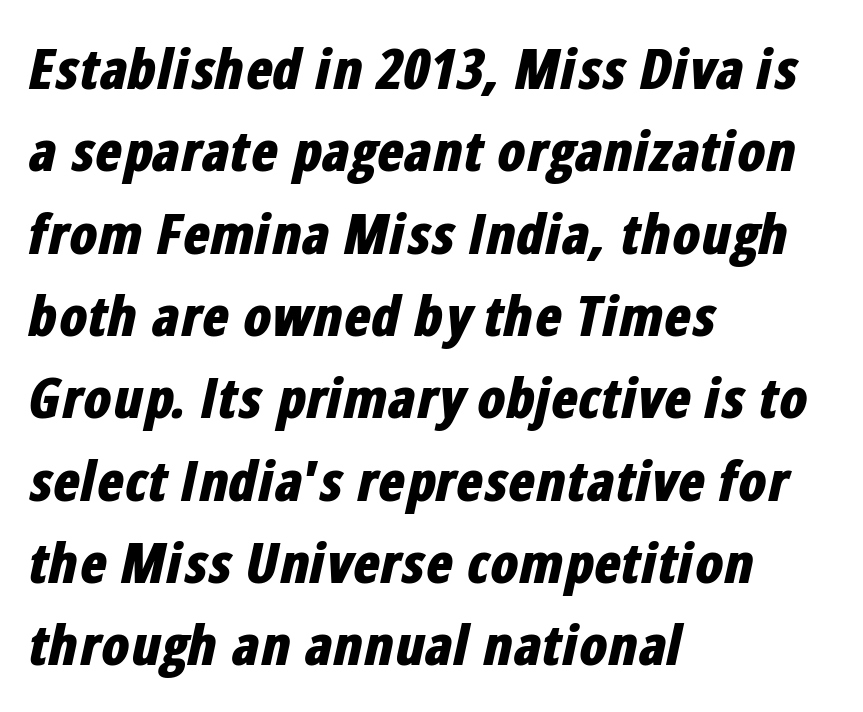
The image shows 56 px bold, condensed type, italic (leaning right); set left-aligned, normal line spacing (1.47x), normal letter spacing, not underlined; low stroke contrast and a medium x-height.
